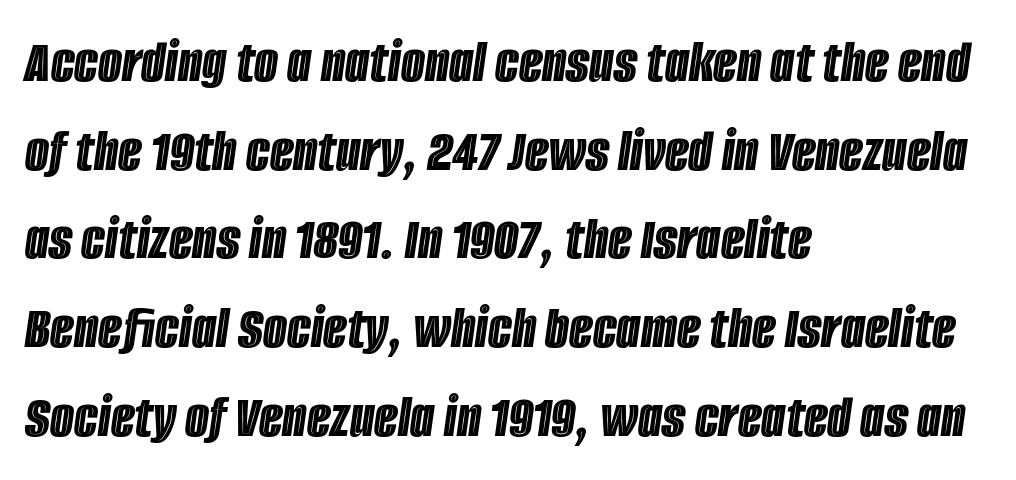
{"italic": "yes", "lean": "right", "slant_degrees": 8, "width": "condensed", "x_height": "large", "monospaced": "no", "underline": "no", "align": "left", "line_spacing": "normal", "line_spacing_ratio": 1.43, "letter_spacing": "normal", "letter_spacing_em": 0.0, "glyph_px": 62}
